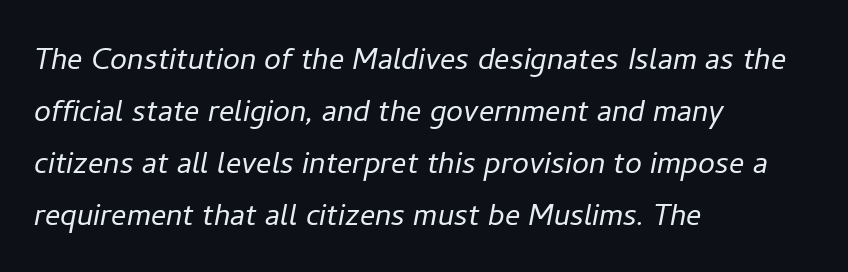
The image shows 38 px light type, italic (leaning right); set left-aligned, normal line spacing (1.37x), normal letter spacing, not underlined; low stroke contrast and a medium x-height.
